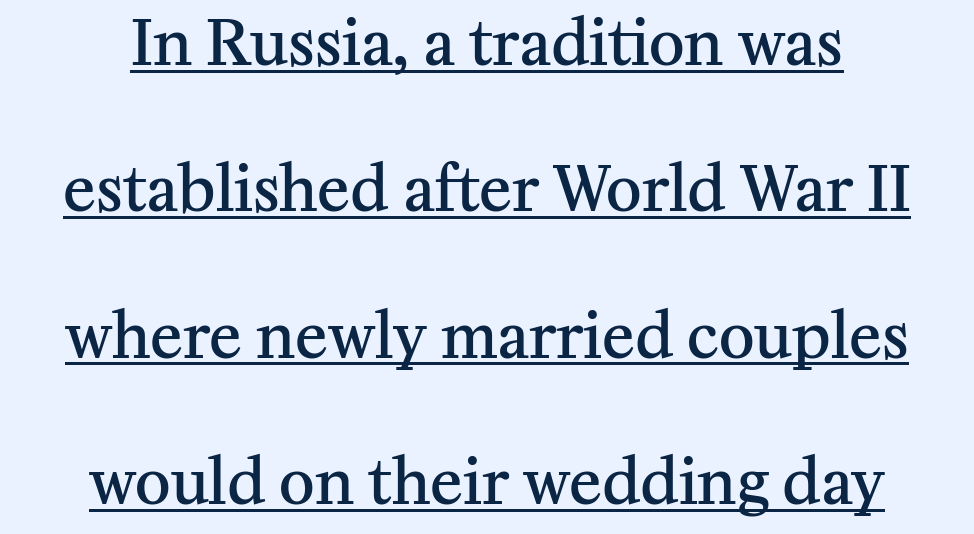
Q: Is the text bold? A: Semi-bold.
Q: Is the text italic (slanted)? A: No, it is upright.
Q: Is the typeface a serif or a sans-serif typeface? A: Serif.
Q: Is the text underlined? A: Yes.
Q: How is the paragraph aligned? A: Centered.
Q: Is the spacing between letters normal or unusually wide? A: Normal.
Q: Is the spacing between lines tight, normal or loose? A: Loose.
Q: Width (condensed, normal, or wide)? A: Normal.
Q: Stroke contrast? A: Medium.
Q: x-height? A: Medium.
Q: Monospaced? A: No.
